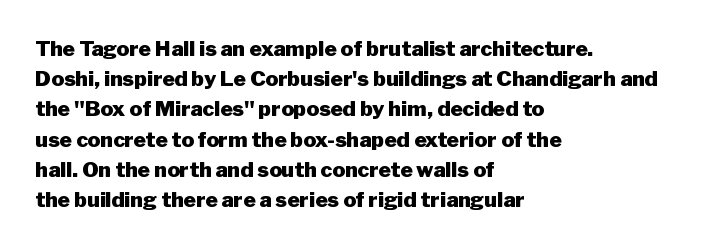
Emphasis by weight is at full strength: bold. Compared with typical body copy, the letter spacing here is the same. The passage shown is not underscored anywhere. Each new line begins a customary step beneath the previous one.
